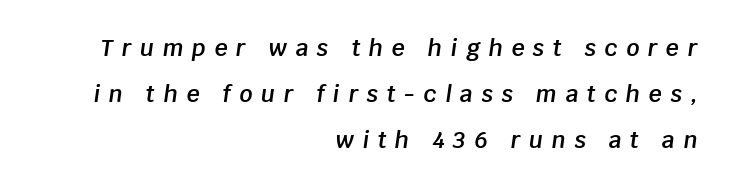
Rule under the text: the space is simply empty. One glance says open: line gaps are wider than usual. Emphasis by weight is partial: semibold. The lines are quadded right. The tracking jumps out immediately: characters are airy and widely separated. The passage shown leans; its letterforms are oblique.
